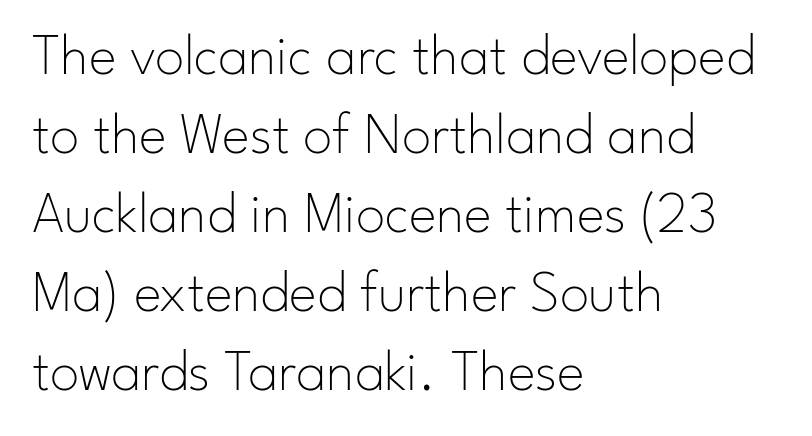
The image shows 59 px thin sans-serif type, upright; set left-aligned, normal line spacing (1.34x), normal letter spacing, not underlined; low stroke contrast and a small x-height.
